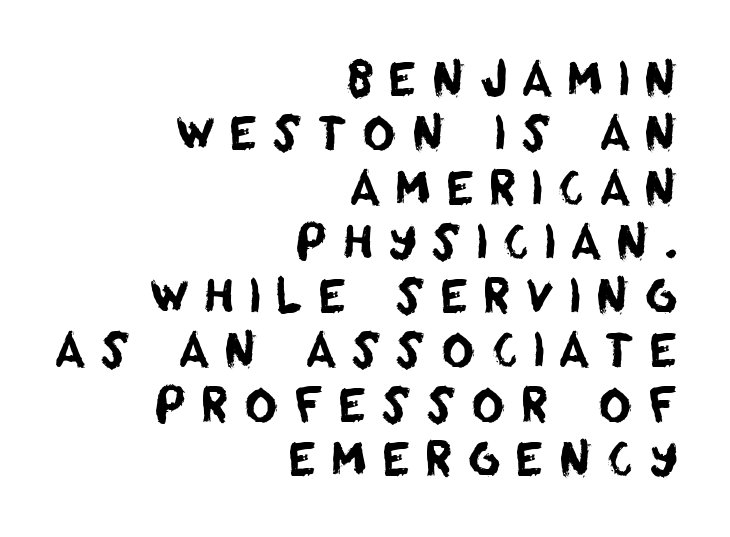
The image shows 46 px sans-serif type; set right-aligned, line spacing 1.18x, unusually wide letter spacing (+0.31 em), not underlined; low stroke contrast and a large x-height.
